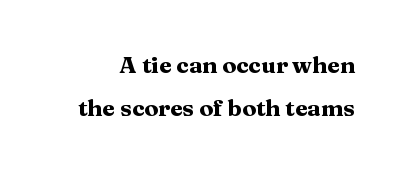
These lines were composed using upright roman letters. Tracking value appears to be zero — textbook default spacing. Any mark beneath the type? The region is blank. As a designer I'd log this as weight 700, bold.
